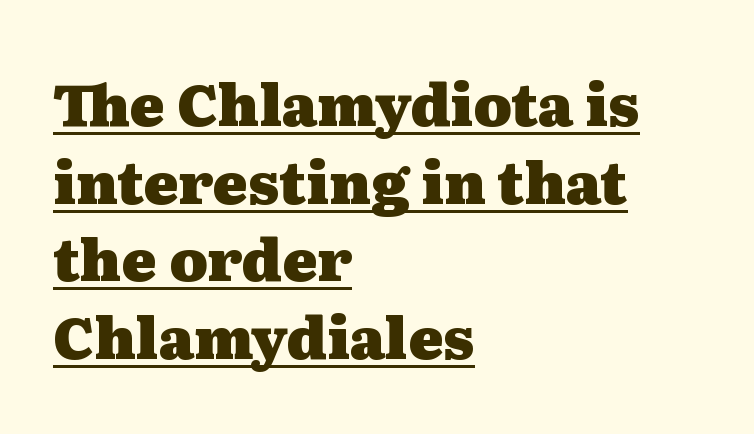
{"serif": "yes", "italic": "no", "bold": "yes", "weight": "heavy", "width": "wide", "stroke_contrast": "medium", "x_height": "medium", "monospaced": "no", "underline": "yes", "align": "left", "line_spacing": "normal", "line_spacing_ratio": 1.34, "letter_spacing": "normal", "letter_spacing_em": 0.0, "glyph_px": 58}
